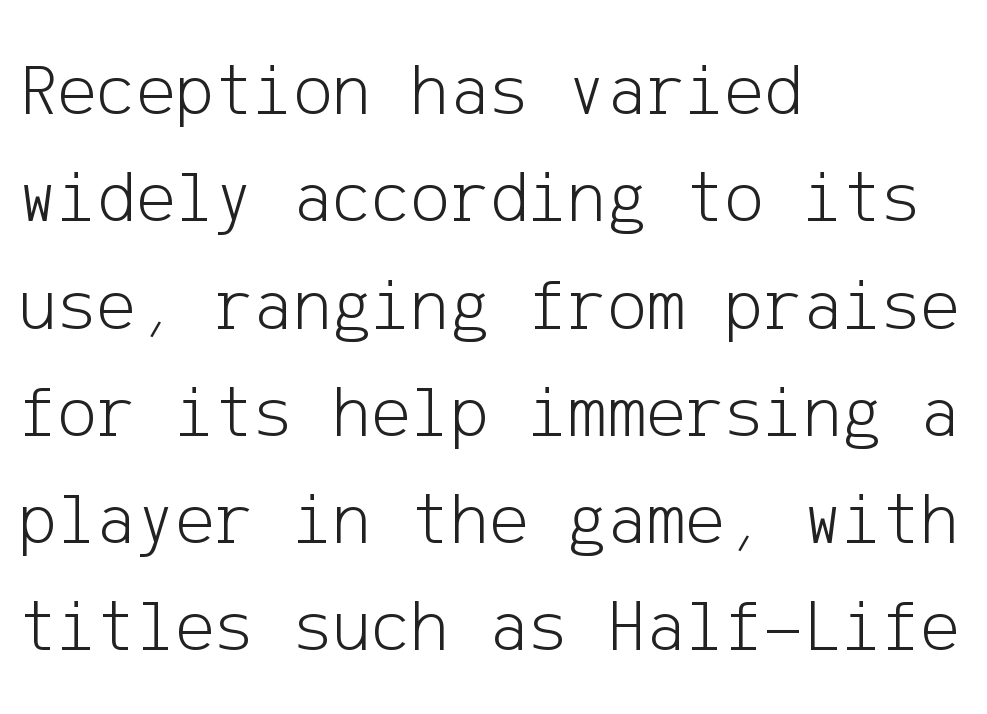
{"serif": "no", "italic": "no", "bold": "no", "weight": "light", "width": "normal", "stroke_contrast": "low", "x_height": "medium", "underline": "no", "align": "left", "line_spacing": "normal", "line_spacing_ratio": 1.45, "letter_spacing": "normal", "letter_spacing_em": 0.0, "glyph_px": 74}
